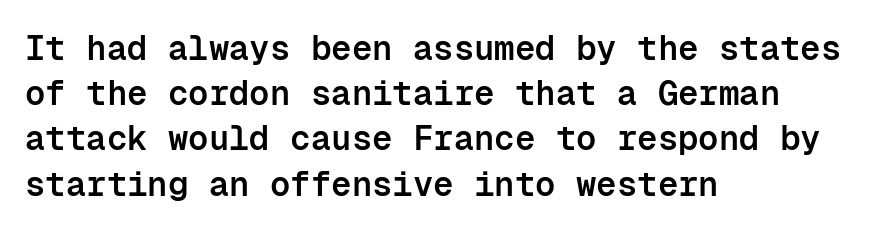
The image shows 34 px semibold sans-serif type, upright, monospaced; set left-aligned, normal line spacing (1.33x), normal letter spacing, not underlined; low stroke contrast and a medium x-height.
